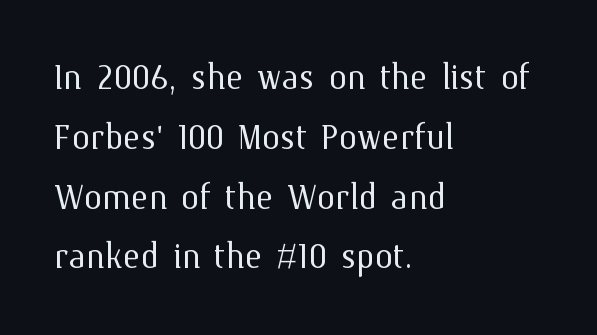
The image shows 46 px light type, upright; set left-aligned, normal line spacing (1.3x), normal letter spacing, not underlined; medium stroke contrast and a medium x-height.
